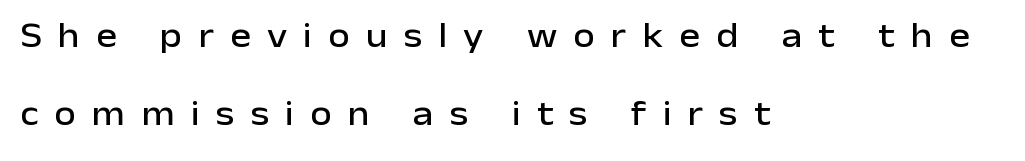
Caption: expanded tracking, letters set apart. Widely set lines give the paragraph a tall, airy silhouette. The lettering stays uniformly vertical, giving the passage a roman look. Varying glyph widths throughout — classic text-font behaviour. Which margin do the lines hug? The left one — the right edge is uneven. The space directly below the letters is spotless.
